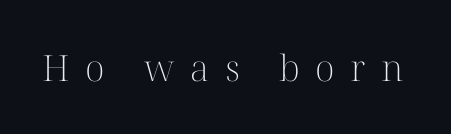
{"serif": "yes", "italic": "no", "bold": "no", "weight": "light", "width": "normal", "stroke_contrast": "high", "x_height": "medium", "monospaced": "no", "underline": "no", "letter_spacing": "wide", "letter_spacing_em": 0.43, "glyph_px": 36}
